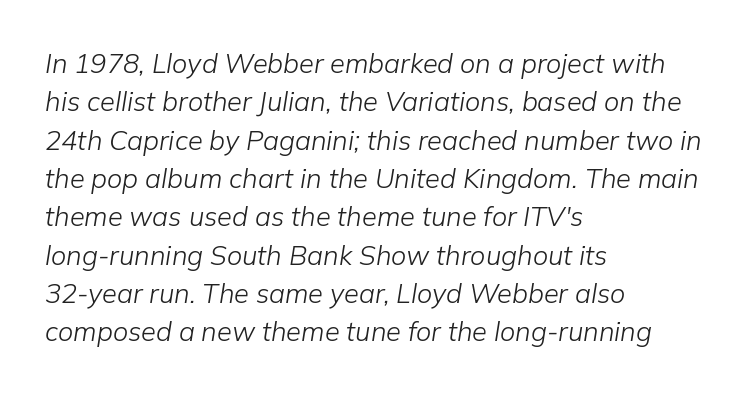
{"italic": "yes", "lean": "right", "slant_degrees": 9, "bold": "no", "underline": "no", "align": "left", "line_spacing": "normal", "line_spacing_ratio": 1.42, "letter_spacing": "normal", "letter_spacing_em": 0.0, "glyph_px": 27}
